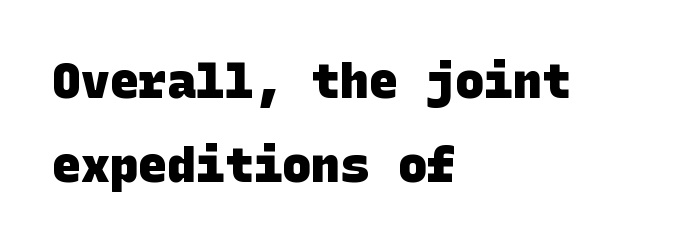
Q: Is the text bold? A: Yes.
Q: Is the typeface a serif or a sans-serif typeface? A: Sans-serif.
Q: Is the text underlined? A: No.
Q: How is the paragraph aligned? A: Left-aligned.
Q: Is the spacing between letters normal or unusually wide? A: Normal.
Q: Width (condensed, normal, or wide)? A: Normal.
Q: Stroke contrast? A: Low.
Q: x-height? A: Large.
